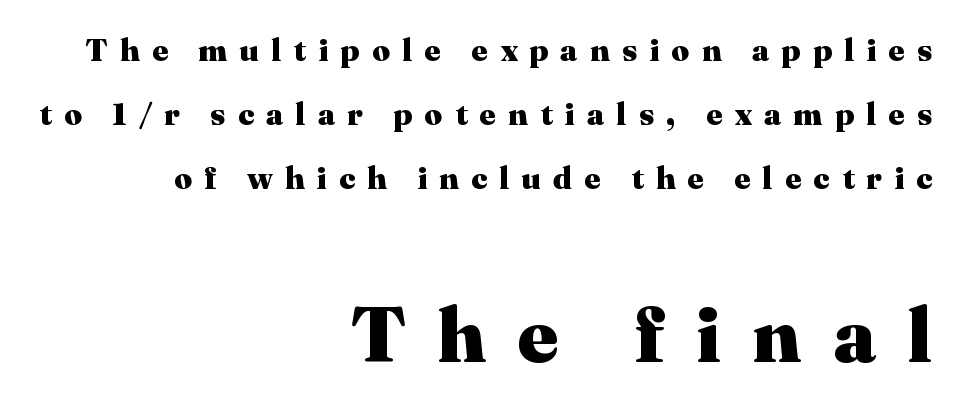
Top chunk: small. Bottom chunk: large. Chunky letters — that's bold for sure. This sample trades compactness for vertical openness between lines. Examine the stroke ends and you'll spot serifs. The rendering anchors every line to the right-hand side. Ordinary non-slanted type is in use.
